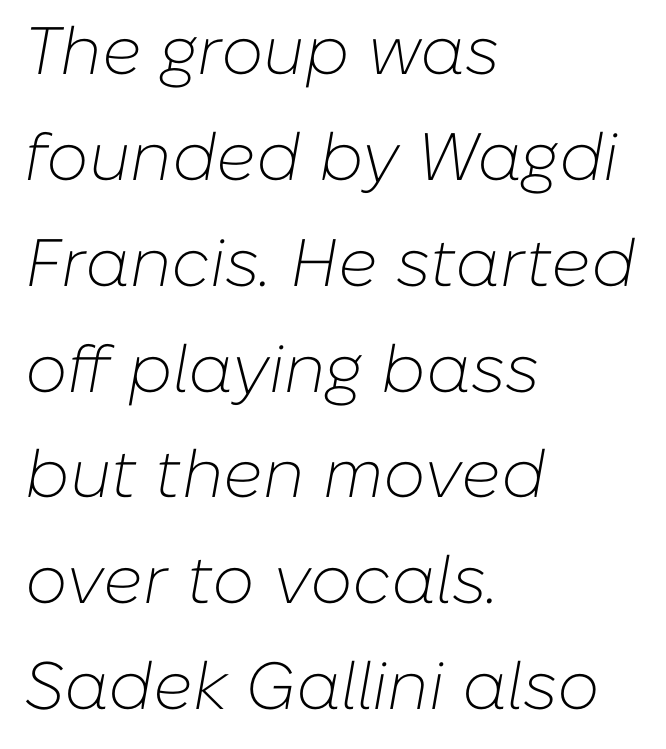
Q: Is the text bold? A: No.
Q: Is the text italic (slanted)? A: Yes, it leans right by about 10 degrees.
Q: Is the text underlined? A: No.
Q: How is the paragraph aligned? A: Left-aligned.
Q: Is the spacing between letters normal or unusually wide? A: Normal.
Q: Is the spacing between lines tight, normal or loose? A: Normal.
Q: Width (condensed, normal, or wide)? A: Normal.
Q: Stroke contrast? A: Low.
Q: x-height? A: Medium.
Q: Monospaced? A: No.
